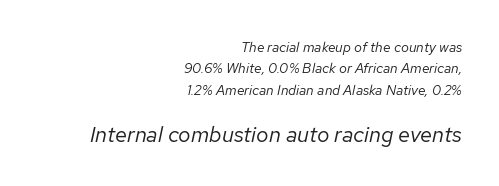
Q: Is the text bold? A: No.
Q: Is the text italic (slanted)? A: Yes, it leans right by about 12 degrees.
Q: Is the text underlined? A: No.
Q: How is the paragraph aligned? A: Right-aligned.
Q: Is the spacing between letters normal or unusually wide? A: Normal.
Q: Is the spacing between lines tight, normal or loose? A: Normal.
Q: Which block of text is set in a larger size, the first (top) or the second (bottom)? A: The second (bottom) one.
